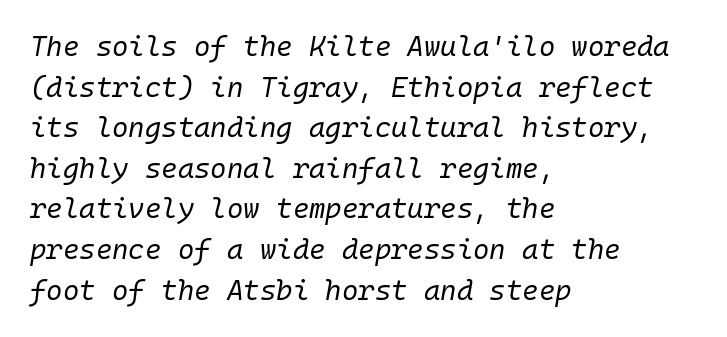
{"italic": "yes", "lean": "right", "slant_degrees": 10, "bold": "no", "weight": "regular", "width": "normal", "stroke_contrast": "low", "x_height": "medium", "monospaced": "yes", "underline": "no", "align": "left", "line_spacing": "normal", "line_spacing_ratio": 1.45, "letter_spacing": "normal", "letter_spacing_em": 0.0, "glyph_px": 28}
